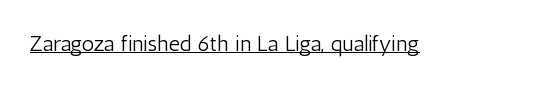
Does a line run under the words? Yes, clearly. Each word holds together tightly as a unit, with standard inter-letter gaps. When letters stand straight like this, we call the style roman or upright. Compared with a typical body face, this is equally light or lighter still.
